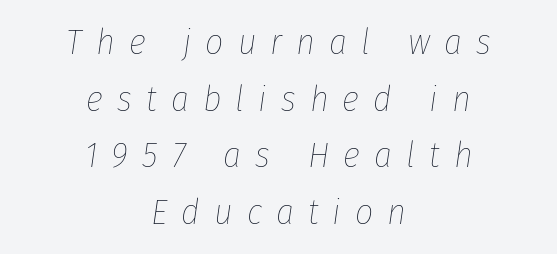
The image shows 36 px thin, condensed type, italic (leaning right); set centered, normal line spacing (1.57x), unusually wide letter spacing (+0.39 em), not underlined; low stroke contrast and a medium x-height.
